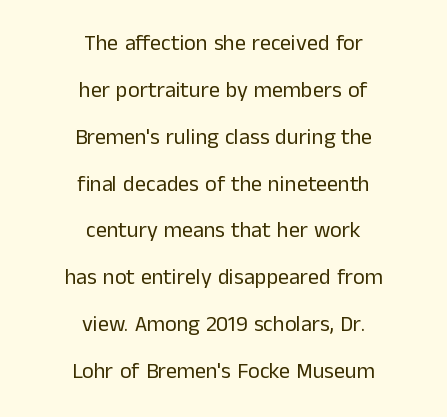
The lines are quadded center. The axis of the letterforms is exactly vertical. Is this a heavy cut? Hardly; it is regular or lighter. The baseline area is clear. You could fit nearly another row in the gap between these rows. In terms of letterspacing, this is plain default setting.
